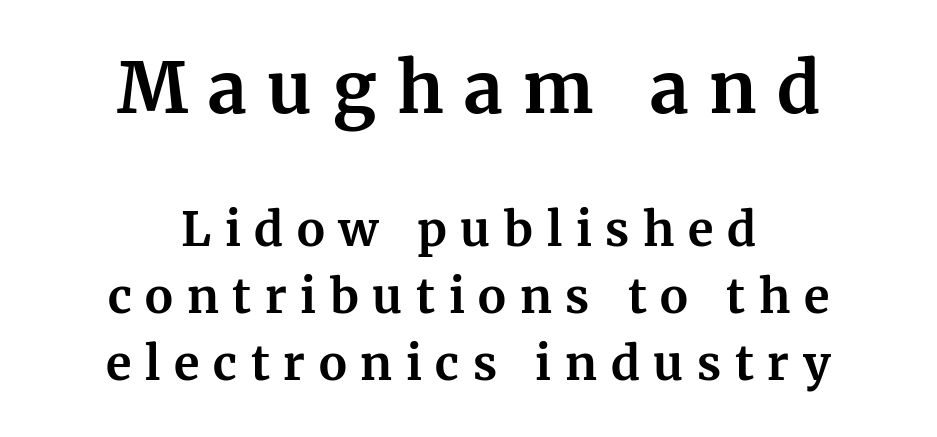
Q: Is the text bold? A: Yes.
Q: Is the text italic (slanted)? A: No, it is upright.
Q: Is the typeface a serif or a sans-serif typeface? A: Serif.
Q: Is the text underlined? A: No.
Q: How is the paragraph aligned? A: Centered.
Q: Is the spacing between letters normal or unusually wide? A: Unusually wide.
Q: Is the spacing between lines tight, normal or loose? A: Normal.
Q: Which block of text is set in a larger size, the first (top) or the second (bottom)? A: The first (top) one.
Q: Width (condensed, normal, or wide)? A: Normal.
Q: Stroke contrast? A: Medium.
Q: x-height? A: Medium.
Q: Monospaced? A: No.
